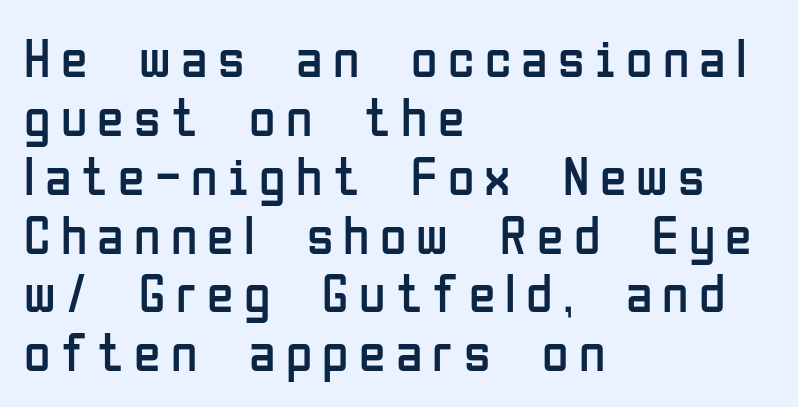
{"serif": "no", "italic": "no", "bold": "no", "weight": "regular", "width": "condensed", "stroke_contrast": "low", "x_height": "medium", "monospaced": "no", "underline": "no", "align": "left", "line_spacing": "tight", "line_spacing_ratio": 1.09, "glyph_px": 54}
